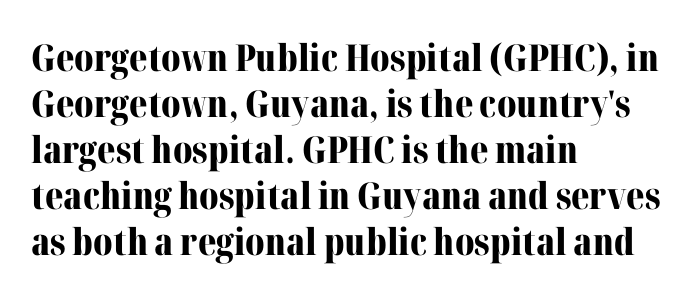
Q: Is the text bold? A: Yes.
Q: Is the text italic (slanted)? A: No, it is upright.
Q: Is the typeface a serif or a sans-serif typeface? A: Serif.
Q: Is the text underlined? A: No.
Q: How is the paragraph aligned? A: Left-aligned.
Q: Is the spacing between letters normal or unusually wide? A: Normal.
Q: Width (condensed, normal, or wide)? A: Normal.
Q: Stroke contrast? A: Medium.
Q: x-height? A: Medium.
Q: Monospaced? A: No.
